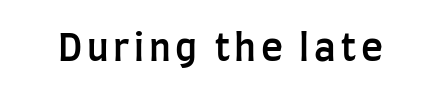
Upright lettering throughout. These words are printed semibold, heavier than regular yet not bold. Stroke terminals: plain, sans-serif. Check the space under the baseline: it is left empty. These lines are rendered in a variable-pitch font.
